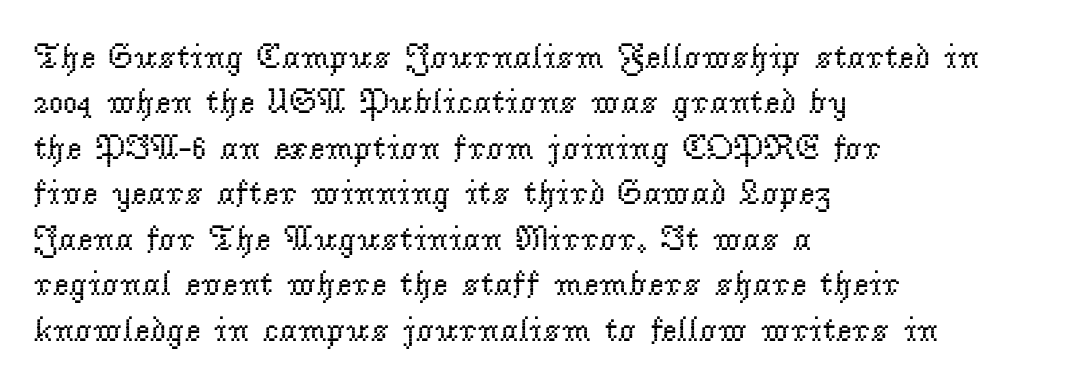
The horizontal fit of the characters is conventional and even. Anything drawn beneath the words? Only blank space. Ink coverage per letter is moderate at most. The text block is weighted toward the left margin, trailing off unevenly rightward.
